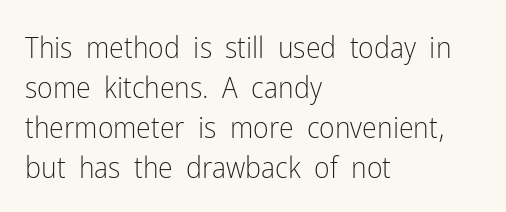
{"serif": "no", "italic": "no", "bold": "no", "weight": "light", "width": "condensed", "stroke_contrast": "low", "x_height": "medium", "monospaced": "no", "underline": "no", "align": "left", "line_spacing": "normal", "line_spacing_ratio": 1.33, "letter_spacing": "normal", "letter_spacing_em": 0.0, "glyph_px": 30}
